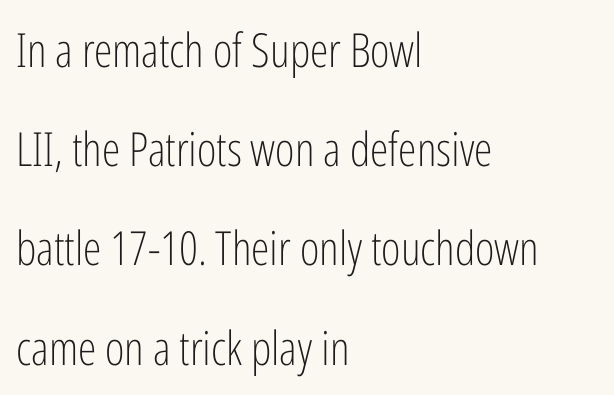
The image shows 47 px light, condensed sans-serif type, upright; set left-aligned, loose line spacing (2.11x), normal letter spacing, not underlined; low stroke contrast and a medium x-height.
